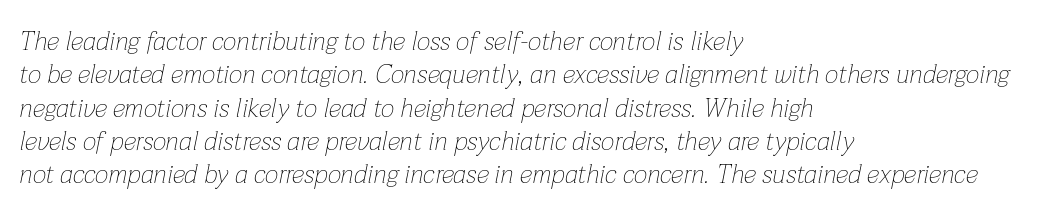
{"italic": "yes", "lean": "right", "slant_degrees": 12, "bold": "no", "underline": "no", "align": "left", "line_spacing": "normal", "line_spacing_ratio": 1.28, "letter_spacing": "normal", "letter_spacing_em": 0.0, "glyph_px": 26}
